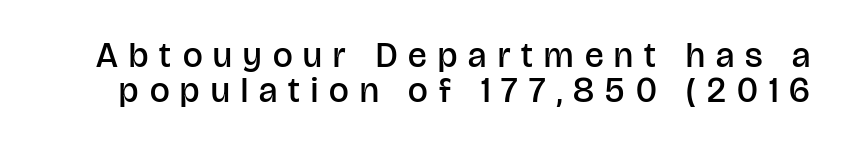
{"serif": "no", "italic": "no", "bold": "semi", "weight": "semibold", "width": "normal", "stroke_contrast": "low", "x_height": "large", "monospaced": "no", "underline": "no", "line_spacing": "tight", "line_spacing_ratio": 1.01, "letter_spacing": "wide", "letter_spacing_em": 0.32, "glyph_px": 35}
